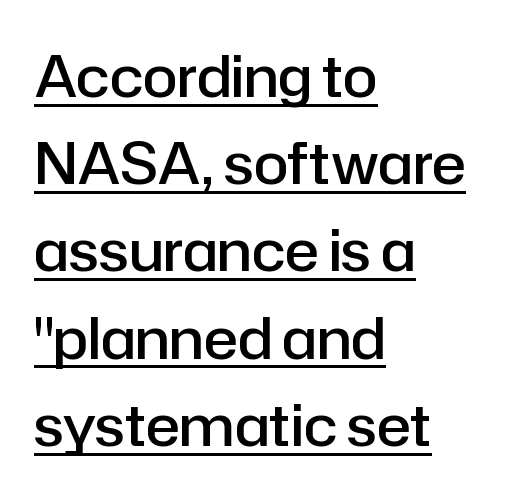
{"serif": "no", "italic": "no", "bold": "semi", "weight": "semibold", "width": "normal", "stroke_contrast": "low", "x_height": "medium", "monospaced": "no", "underline": "yes", "align": "left", "line_spacing": "normal", "line_spacing_ratio": 1.53, "letter_spacing": "normal", "letter_spacing_em": 0.0, "glyph_px": 57}
